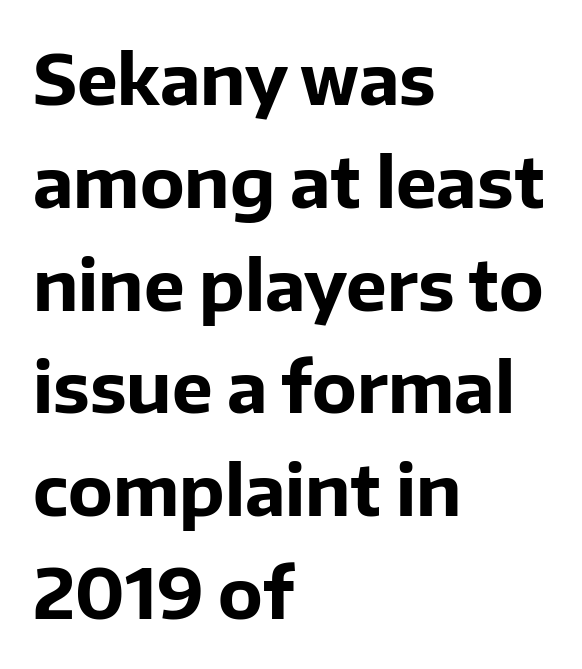
Is the block centered? No — it sits flush against the left margin. Words float on clear page, feet unadorned. The passage shown is emphatically bold. Notice how the stems are strictly vertical — no italics here. A typesetter would call this proportional, since set widths differ per character. Vertical spacing — default.
